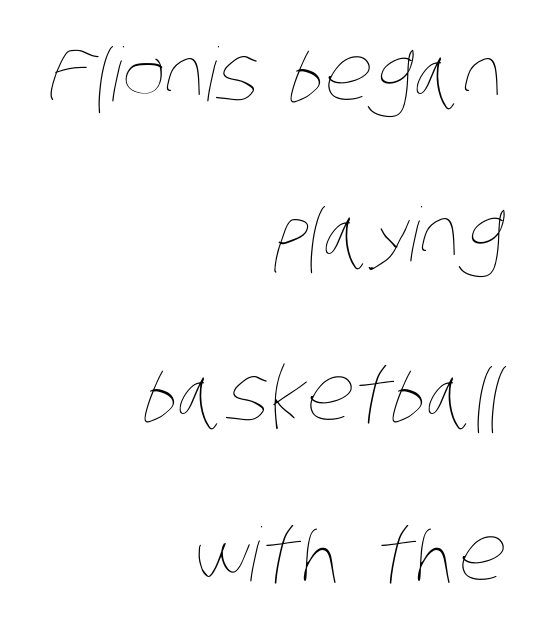
Line endings align vertically; line beginnings do not. Varying glyph widths throughout — classic text-font behaviour. Decoration check: the copy has no underline. The tracking reads as untouched default to a designer's eye. The strokes are not fattened; the text isn't bold. The block of text is sparse from top to bottom, with ample space between rows.
